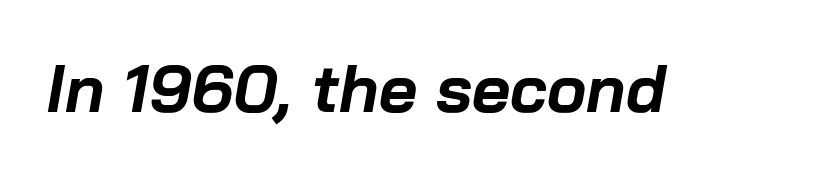
The image shows 66 px bold type, italic (leaning right); set normal letter spacing, not underlined; low stroke contrast and a medium x-height.
